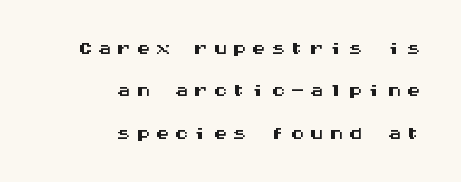
The image shows 28 px wide sans-serif type, upright, monospaced; set right-aligned, normal line spacing (1.51x), not underlined; medium stroke contrast and a large x-height.
